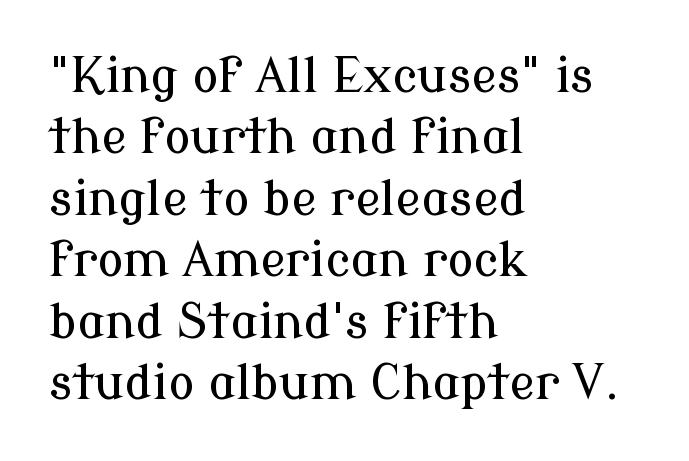
{"serif": "yes", "italic": "no", "width": "normal", "stroke_contrast": "low", "x_height": "medium", "monospaced": "no", "underline": "no", "align": "left", "line_spacing": "normal", "line_spacing_ratio": 1.28, "letter_spacing": "normal", "letter_spacing_em": 0.0, "glyph_px": 48}
